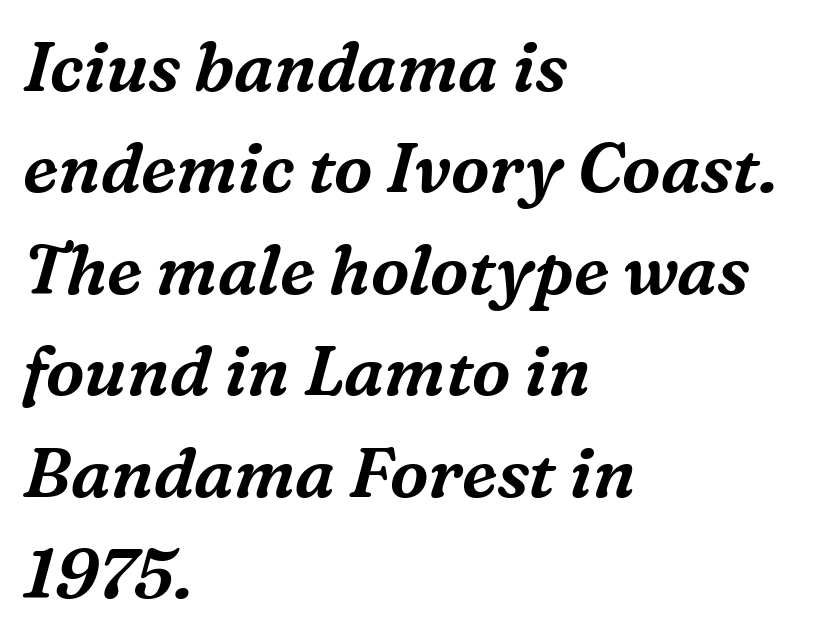
Q: Is the text italic (slanted)? A: Yes, it leans right by about 16 degrees.
Q: Is the typeface a serif or a sans-serif typeface? A: Serif.
Q: Is the text underlined? A: No.
Q: How is the paragraph aligned? A: Left-aligned.
Q: Is the spacing between letters normal or unusually wide? A: Normal.
Q: Is the spacing between lines tight, normal or loose? A: Normal.
Q: Width (condensed, normal, or wide)? A: Normal.
Q: Stroke contrast? A: Medium.
Q: x-height? A: Medium.
Q: Monospaced? A: No.
